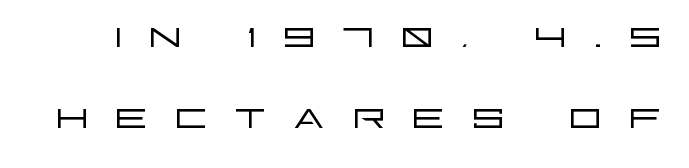
Q: Is the text bold? A: No.
Q: Is the text italic (slanted)? A: No, it is upright.
Q: Is the typeface a serif or a sans-serif typeface? A: Sans-serif.
Q: Is the text underlined? A: No.
Q: Is the spacing between letters normal or unusually wide? A: Unusually wide.
Q: Is the spacing between lines tight, normal or loose? A: Normal.
Q: Width (condensed, normal, or wide)? A: Wide.
Q: Stroke contrast? A: Low.
Q: x-height? A: Large.
Q: Monospaced? A: No.
